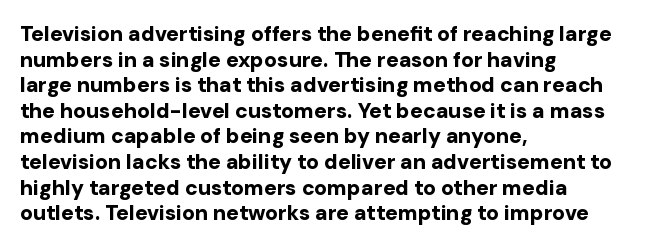
Is there any slant? The stems are plumb. The zone under the glyphs is completely vacant. Caption: bold face, heavy strokes. Each word holds together tightly as a unit, with standard inter-letter gaps. Does the copy run flush right? No — it runs flush left.
